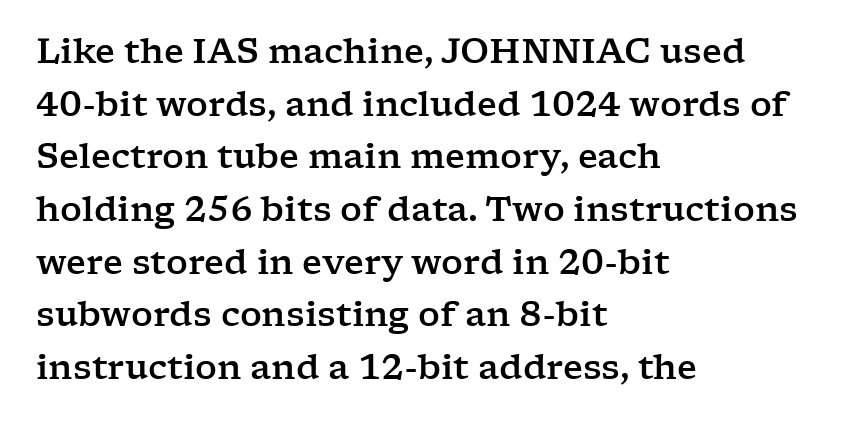
Q: Is the text italic (slanted)? A: No, it is upright.
Q: Is the typeface a serif or a sans-serif typeface? A: Serif.
Q: Is the text underlined? A: No.
Q: How is the paragraph aligned? A: Left-aligned.
Q: Is the spacing between letters normal or unusually wide? A: Normal.
Q: Is the spacing between lines tight, normal or loose? A: Normal.
Q: Width (condensed, normal, or wide)? A: Wide.
Q: Stroke contrast? A: Low.
Q: x-height? A: Medium.
Q: Monospaced? A: No.
